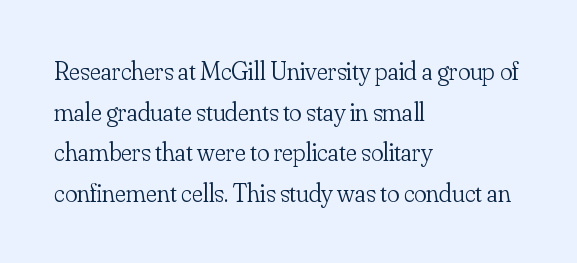
The image shows 26 px text type, upright; set left-aligned, normal line spacing (1.56x), normal letter spacing, not underlined.
